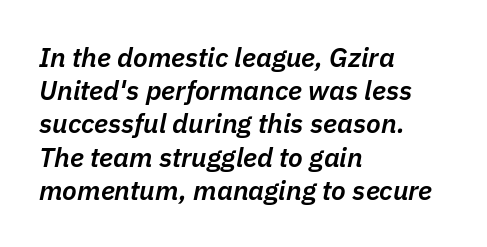
Beneath every word, the page is bare. If you drew a ruler down the left edge, every line would touch it. A typesetter would mark this as italic. Is the letter spacing exaggerated? No — it looks like the ordinary default. Firm but not heavy-handed strokes: this text is semibold.
